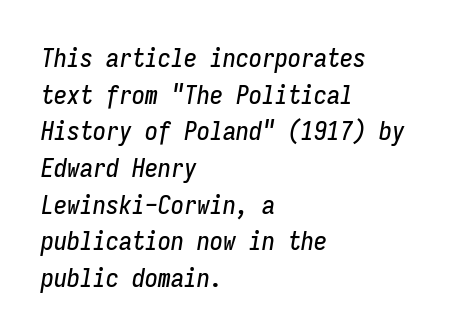
The image shows 26 px text type, italic (leaning right); set left-aligned, normal line spacing (1.41x), normal letter spacing, not underlined.
